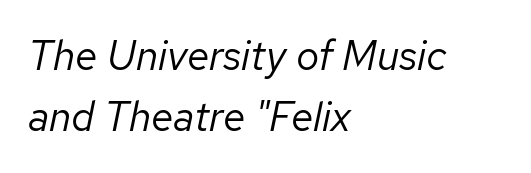
{"italic": "yes", "lean": "right", "slant_degrees": 12, "bold": "no", "weight": "regular", "width": "normal", "stroke_contrast": "low", "x_height": "medium", "monospaced": "no", "underline": "no", "align": "left", "line_spacing": "normal", "line_spacing_ratio": 1.49, "letter_spacing": "normal", "letter_spacing_em": 0.0, "glyph_px": 41}
